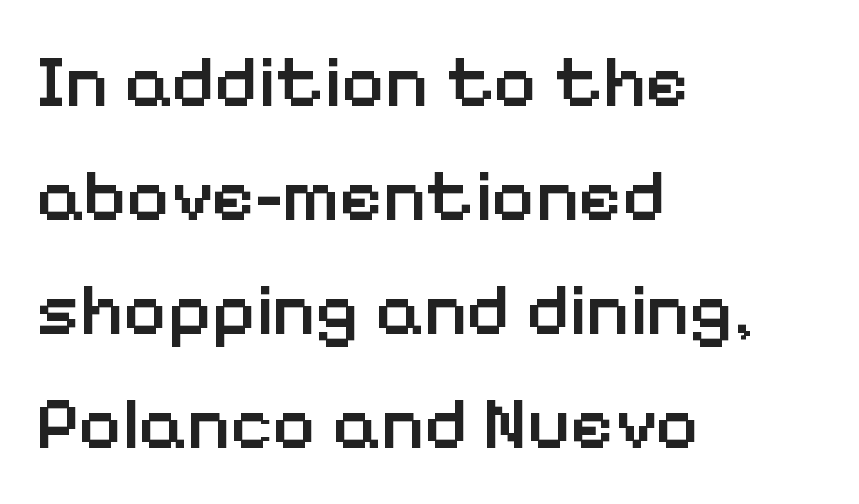
The image shows 75 px semibold sans-serif type, upright; set left-aligned, normal line spacing (1.52x), normal letter spacing, not underlined; low stroke contrast and a medium x-height.
